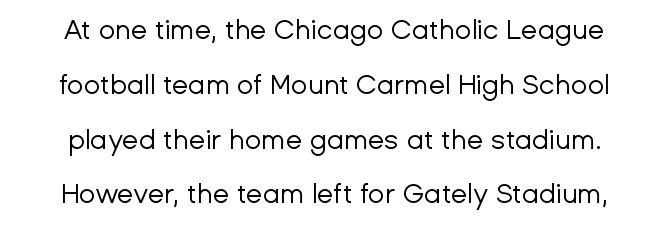
Standard letterfit; no display-style spreading of the glyphs. The letters stand upright; this is a roman face. Horizontally, the lines are justified to the midpoint only. Glance below the letters and you will spot only blank space. A quiet, ordinary-to-light weight characterises the typeface. Successive baselines arrive slowly, with a big drop between each.
